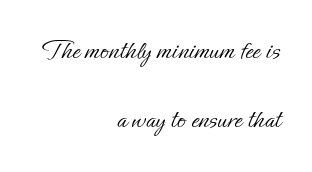
The setting favours the right margin, as signatures and pull-quotes sometimes do. No chunkiness to these letters — they're not bold. Note the varied advance widths — an 'i' is clearly narrower than an 'm'. The words here are not underlined.
